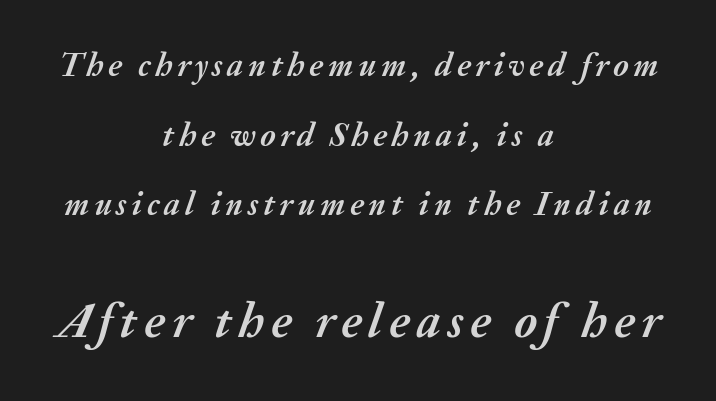
The image shows 49 px semibold type, italic (leaning right); set centered, loose line spacing (2.11x), not underlined; the second (bottom) block is 1.48x larger; medium stroke contrast and a medium x-height.
